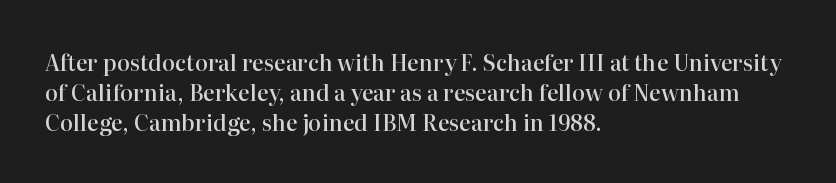
The image shows 22 px text type, upright; set left-aligned, normal line spacing (1.36x), normal letter spacing, not underlined.
